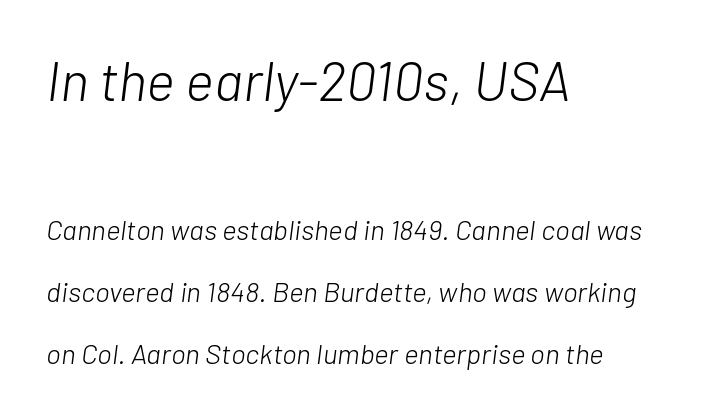
The image shows 55 px light type, italic (leaning right); set left-aligned, loose line spacing (2.22x), normal letter spacing, not underlined; the first (top) block is 1.96x larger; low stroke contrast and a medium x-height.
